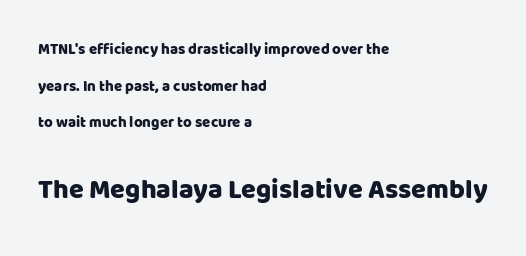
Caption: standard tracking, unaltered. Size hierarchy here favors the trailing block over the leading one. These lines were composed using upright roman letters. The passage is arranged the way most books set body copy — flush left. In terms of leading, this rendering errs on the spacious side.
